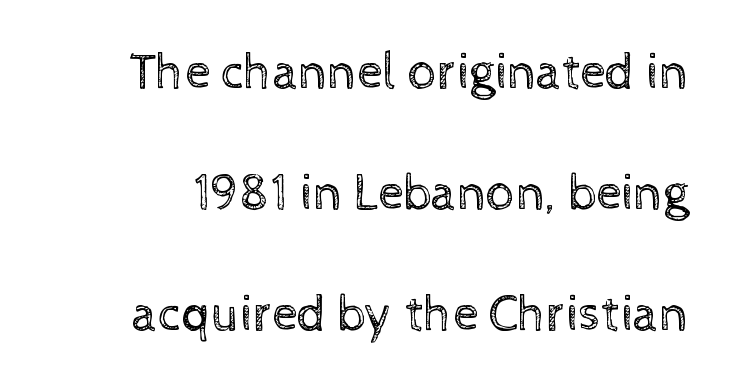
The image shows 51 px regular-weight type, upright; set loose line spacing (2.37x), normal letter spacing, not underlined; a medium x-height.
